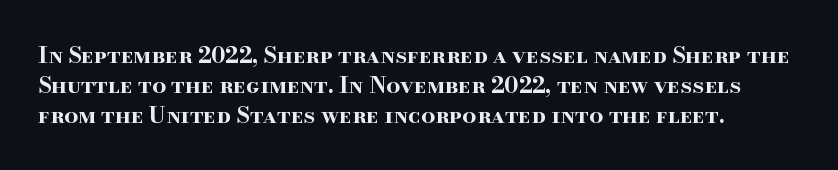
{"italic": "no", "bold": "yes", "underline": "no", "line_spacing": "normal", "line_spacing_ratio": 1.36, "letter_spacing": "normal", "letter_spacing_em": 0.0, "glyph_px": 22}
